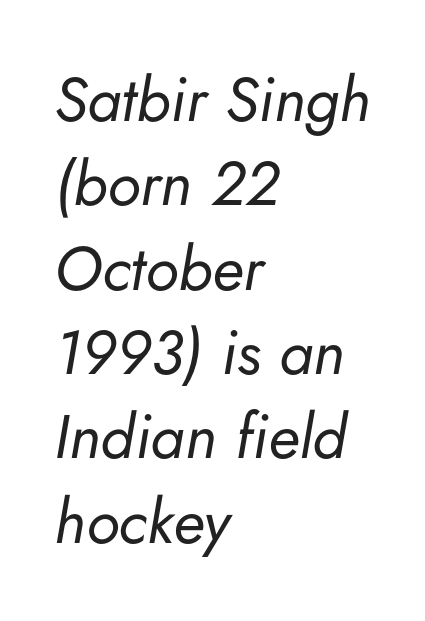
{"italic": "yes", "lean": "right", "slant_degrees": 5, "bold": "no", "weight": "regular", "width": "normal", "stroke_contrast": "low", "x_height": "small", "monospaced": "no", "underline": "no", "align": "left", "line_spacing": "normal", "line_spacing_ratio": 1.36, "letter_spacing": "normal", "letter_spacing_em": 0.0, "glyph_px": 62}
